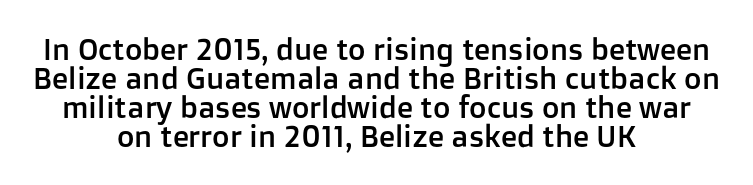
Both edges are ragged and mirror each other, which tells us the setting is centered. Observe the absence of serifs on each vertical stroke in this sample. Do the letters lean? They stand straight. This sample uses plain, unmodified letter spacing. Just letters on the line, the space beneath them empty. Is there much room between lines? No — they nearly touch.
